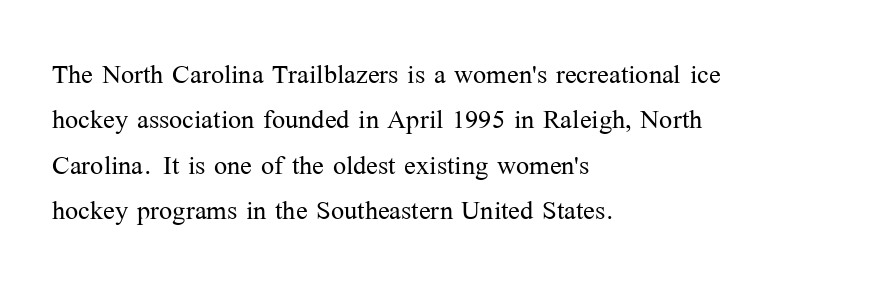
The image shows 35 px light serif type, upright; set left-aligned, normal line spacing (1.3x), normal letter spacing, not underlined; medium stroke contrast and a medium x-height.
